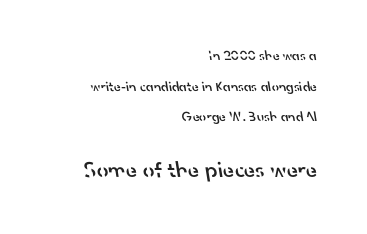
Q: Is the text bold? A: Semi-bold.
Q: Is the text underlined? A: No.
Q: How is the paragraph aligned? A: Right-aligned.
Q: Is the spacing between letters normal or unusually wide? A: Normal.
Q: Is the spacing between lines tight, normal or loose? A: Loose.
Q: Which block of text is set in a larger size, the first (top) or the second (bottom)? A: The second (bottom) one.
